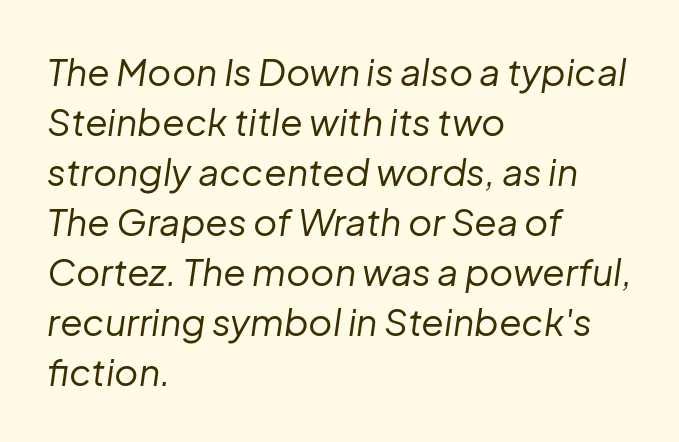
The passage shown is typed in a proportional face where columns would drift. Evenly set lines give the paragraph a standard silhouette. The setting favours the left margin, as ordinary paragraphs usually do. Stems here are at most as thick as an everyday book face. If you drew a line through each stem, it would be angled. Compared with typical body copy, the letter spacing here is the same.
